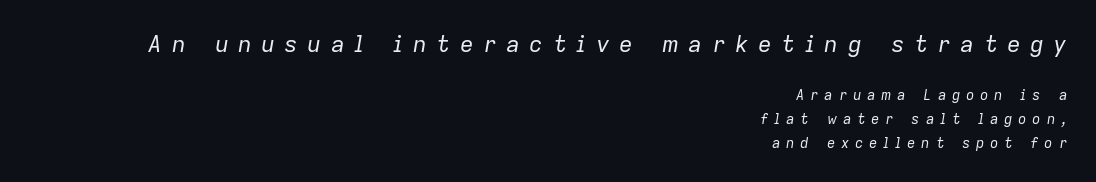
Q: Is the text bold? A: No.
Q: Is the text italic (slanted)? A: Yes, it leans right by about 9 degrees.
Q: Is the text underlined? A: No.
Q: How is the paragraph aligned? A: Right-aligned.
Q: Is the spacing between letters normal or unusually wide? A: Unusually wide.
Q: Is the spacing between lines tight, normal or loose? A: Normal.
Q: Which block of text is set in a larger size, the first (top) or the second (bottom)? A: The first (top) one.
